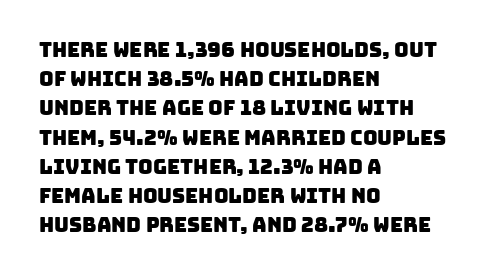
Q: Is the text underlined? A: No.
Q: How is the paragraph aligned? A: Left-aligned.
Q: Is the spacing between letters normal or unusually wide? A: Normal.
Q: Is the spacing between lines tight, normal or loose? A: Normal.
